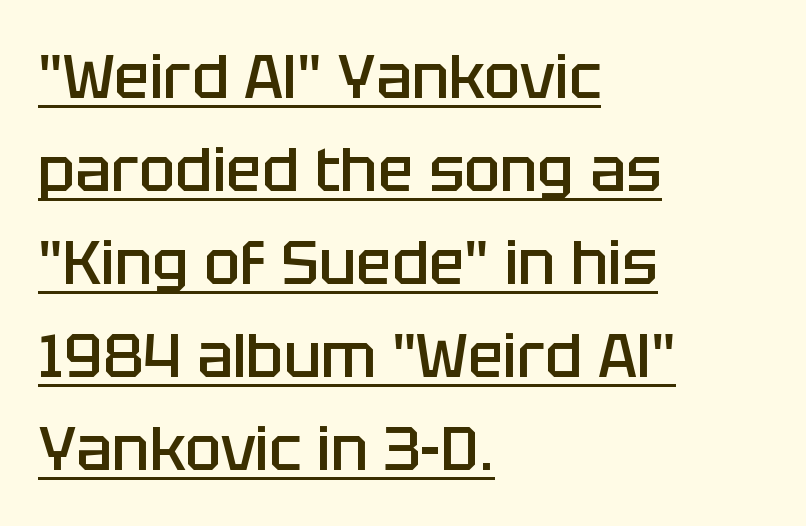
{"serif": "no", "italic": "no", "bold": "semi", "weight": "semibold", "width": "normal", "stroke_contrast": "low", "x_height": "large", "monospaced": "no", "underline": "yes", "align": "left", "line_spacing": "normal", "line_spacing_ratio": 1.55, "letter_spacing": "normal", "letter_spacing_em": 0.0, "glyph_px": 60}
